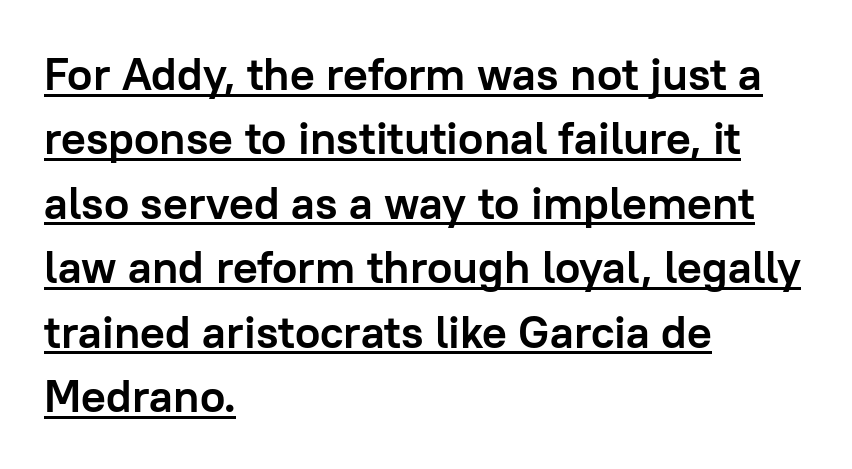
The image shows 46 px semibold sans-serif type, upright; set left-aligned, normal line spacing (1.4x), normal letter spacing, underlined; low stroke contrast and a medium x-height.
